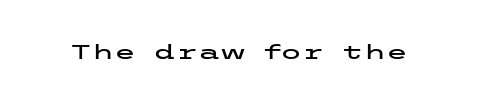
These lines keep a tight, regular rhythm from letter to letter. Unmarked baselines from the first word to the last. Italic: no, the glyphs are upright roman.
